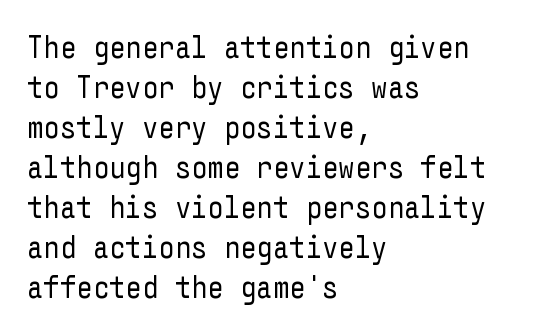
{"serif": "no", "italic": "no", "bold": "no", "weight": "regular", "width": "condensed", "stroke_contrast": "low", "x_height": "medium", "underline": "no", "align": "left", "line_spacing": "normal", "line_spacing_ratio": 1.25, "letter_spacing": "normal", "letter_spacing_em": 0.0, "glyph_px": 32}
